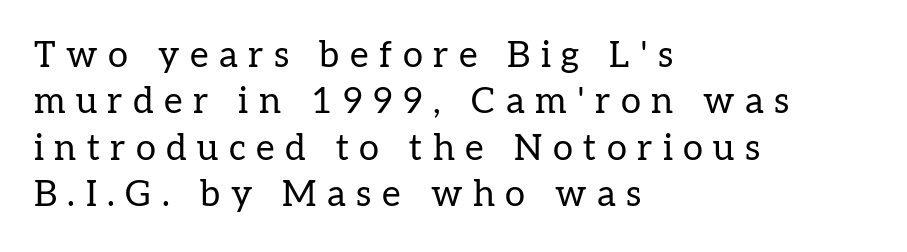
Q: Is the text bold? A: No.
Q: Is the text italic (slanted)? A: No, it is upright.
Q: Is the typeface a serif or a sans-serif typeface? A: Serif.
Q: Is the text underlined? A: No.
Q: How is the paragraph aligned? A: Left-aligned.
Q: Is the spacing between letters normal or unusually wide? A: Unusually wide.
Q: Is the spacing between lines tight, normal or loose? A: Normal.
Q: Width (condensed, normal, or wide)? A: Normal.
Q: Stroke contrast? A: Low.
Q: x-height? A: Medium.
Q: Monospaced? A: No.
